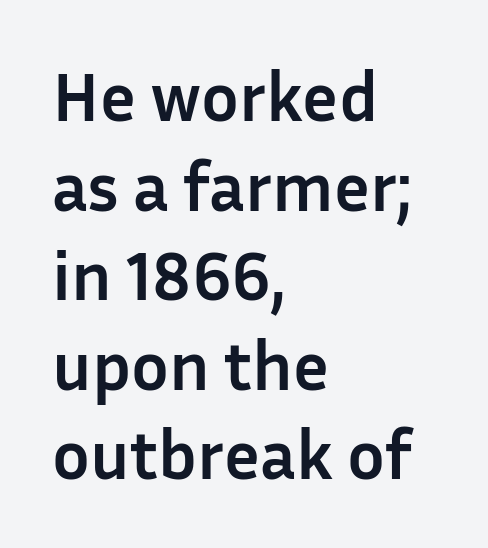
This block has exactly the height ordinary leading produces. The type is set solid horizontally, with unmodified tracking. Strokes here are thick enough to call this a true bold. Quick note: not italic, upright.
